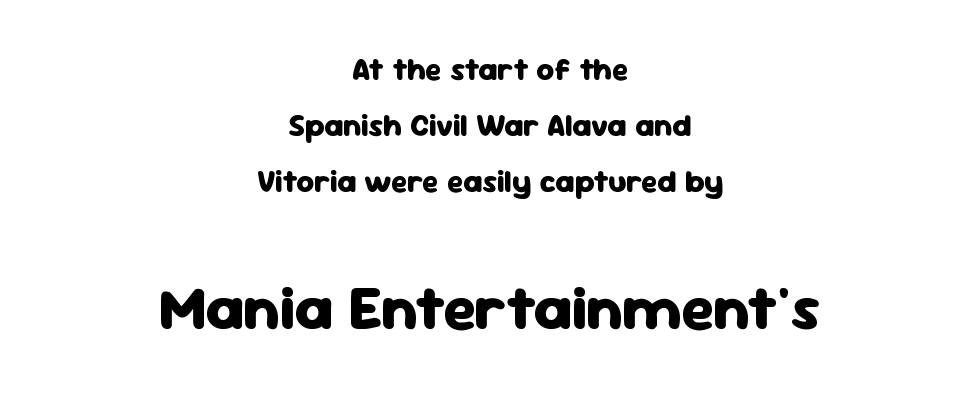
{"serif": "no", "italic": "no", "bold": "yes", "weight": "heavy", "width": "normal", "stroke_contrast": "low", "x_height": "medium", "monospaced": "no", "underline": "no", "align": "center", "line_spacing_ratio": 1.81, "letter_spacing": "normal", "letter_spacing_em": 0.0, "larger_block": "second", "size_ratio": 2.0, "glyph_px": 62}
